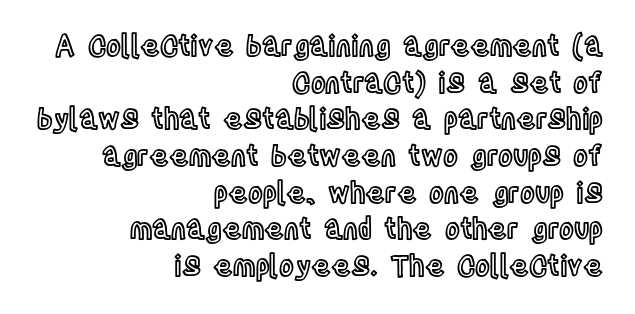
Q: Is the text italic (slanted)? A: No, it is upright.
Q: Is the text underlined? A: No.
Q: How is the paragraph aligned? A: Right-aligned.
Q: Is the spacing between letters normal or unusually wide? A: Normal.
Q: Is the spacing between lines tight, normal or loose? A: Normal.
Q: Width (condensed, normal, or wide)? A: Condensed.
Q: x-height? A: Large.
Q: Monospaced? A: No.
